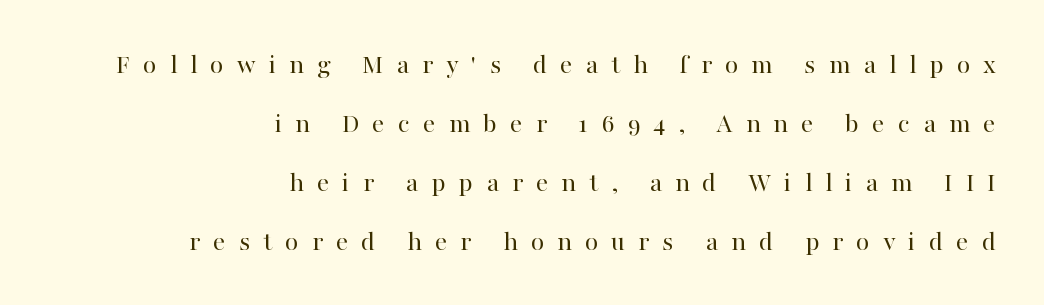
Quick note: not italic, upright. One-word summary of the alignment: right. Think of a printed novel: that variable character pitch is what you see here. The gap between lines stays unmarked. These glyphs show unthickened strokes, regular width or finer. Is this a sans? No — the strokes have serifs.
